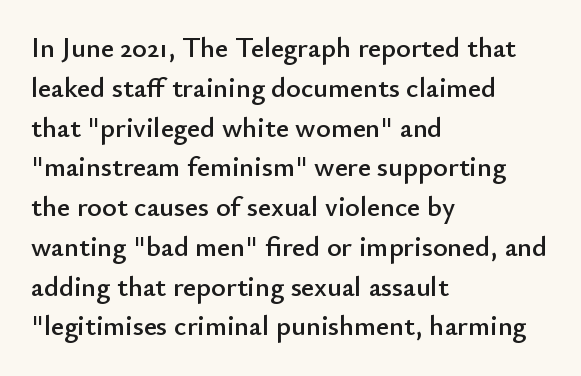
{"serif": "no", "italic": "no", "width": "normal", "stroke_contrast": "low", "x_height": "small", "monospaced": "no", "underline": "no", "align": "left", "line_spacing": "normal", "line_spacing_ratio": 1.42, "letter_spacing": "normal", "letter_spacing_em": 0.0, "glyph_px": 28}
